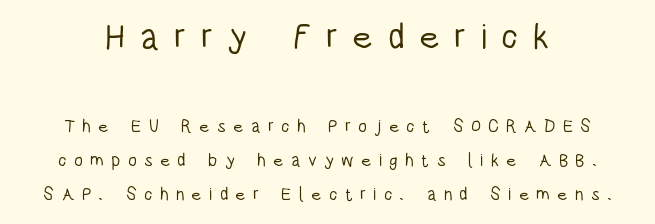
{"serif": "no", "italic": "no", "bold": "no", "weight": "light", "width": "condensed", "stroke_contrast": "low", "x_height": "large", "monospaced": "no", "underline": "no", "line_spacing": "loose", "line_spacing_ratio": 1.91, "letter_spacing": "wide", "letter_spacing_em": 0.4, "larger_block": "first", "size_ratio": 2.0, "glyph_px": 36}
